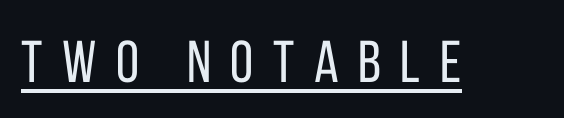
{"serif": "no", "italic": "no", "bold": "no", "weight": "regular", "width": "condensed", "stroke_contrast": "low", "x_height": "large", "monospaced": "no", "underline": "yes", "letter_spacing": "wide", "letter_spacing_em": 0.33, "glyph_px": 59}
